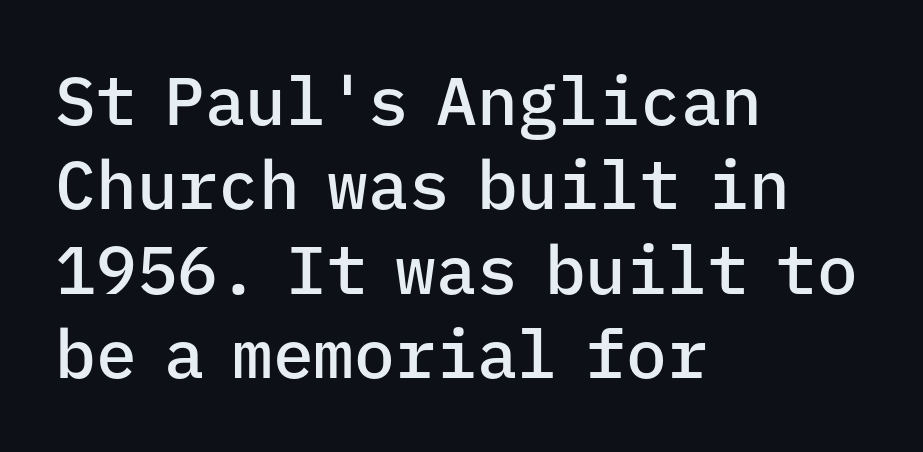
There is no visible air inserted between adjacent glyphs. Do the characters align in a grid? Yes, the font is monospaced. Typographically, this falls in the sans-serif category. The space beneath each line is pristine and unruled. Posture: upright roman.
